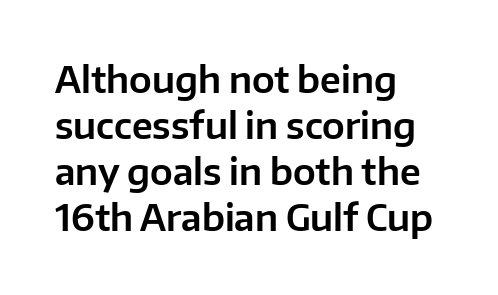
Q: Is the text italic (slanted)? A: No, it is upright.
Q: Is the typeface a serif or a sans-serif typeface? A: Sans-serif.
Q: Is the text underlined? A: No.
Q: How is the paragraph aligned? A: Left-aligned.
Q: Is the spacing between letters normal or unusually wide? A: Normal.
Q: Is the spacing between lines tight, normal or loose? A: Normal.
Q: Width (condensed, normal, or wide)? A: Normal.
Q: Stroke contrast? A: Low.
Q: x-height? A: Medium.
Q: Monospaced? A: No.
